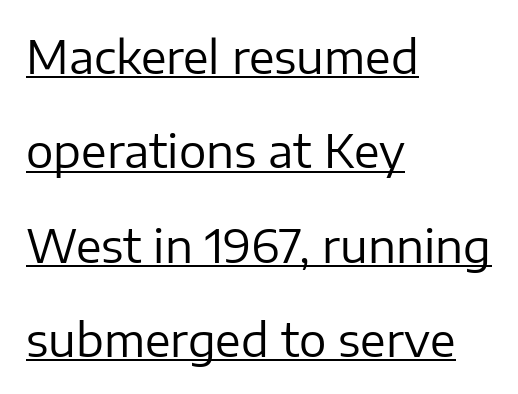
Q: Is the text bold? A: No.
Q: Is the text italic (slanted)? A: No, it is upright.
Q: Is the typeface a serif or a sans-serif typeface? A: Sans-serif.
Q: Is the text underlined? A: Yes.
Q: How is the paragraph aligned? A: Left-aligned.
Q: Is the spacing between letters normal or unusually wide? A: Normal.
Q: Is the spacing between lines tight, normal or loose? A: Loose.
Q: Width (condensed, normal, or wide)? A: Normal.
Q: Stroke contrast? A: Low.
Q: x-height? A: Medium.
Q: Monospaced? A: No.
